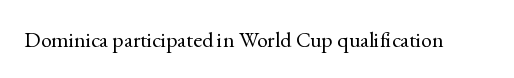
Q: Is the text bold? A: No.
Q: Is the text italic (slanted)? A: No, it is upright.
Q: Is the text underlined? A: No.
Q: Is the spacing between letters normal or unusually wide? A: Normal.
